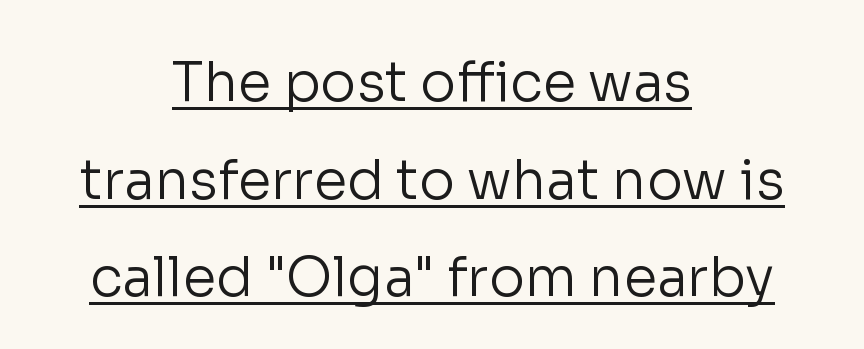
The image shows 54 px regular-weight sans-serif type, upright; set centered, line spacing 1.81x, normal letter spacing, underlined; low stroke contrast and a medium x-height.
